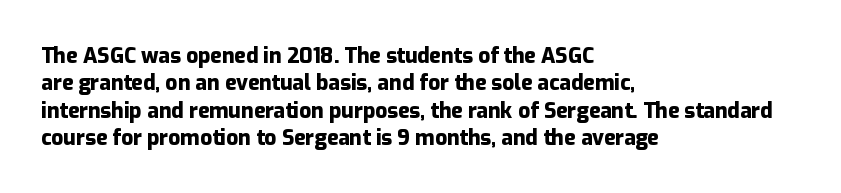
The rendering anchors every line to the left-hand side. This is the regular roman posture of the typeface. A normal amount of white space separates one row of letters from the next. The face used here is rendered with its standard letterfit. A clean baseline with only descenders dipping below it. The sample has been set heavy, in full bold.
